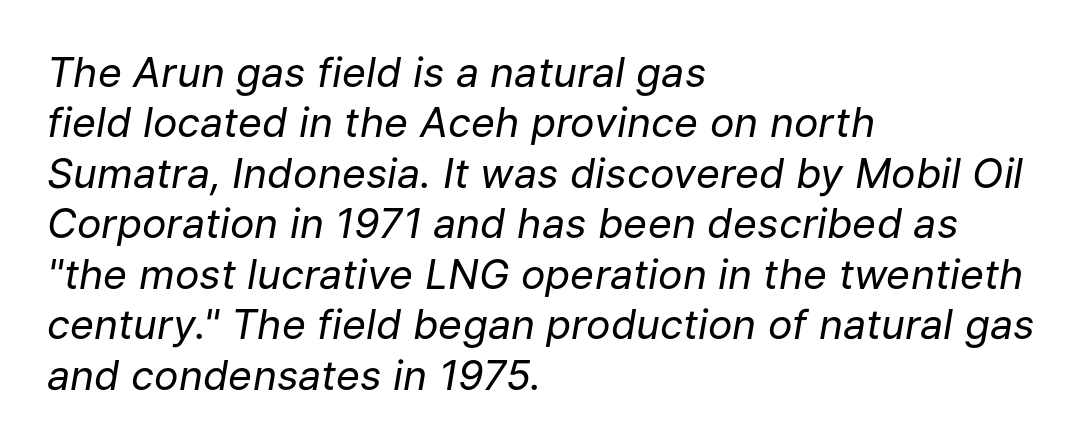
Q: Is the text bold? A: No.
Q: Is the text italic (slanted)? A: Yes, it leans right by about 9 degrees.
Q: Is the text underlined? A: No.
Q: How is the paragraph aligned? A: Left-aligned.
Q: Is the spacing between letters normal or unusually wide? A: Normal.
Q: Width (condensed, normal, or wide)? A: Normal.
Q: Stroke contrast? A: Low.
Q: x-height? A: Medium.
Q: Monospaced? A: No.
